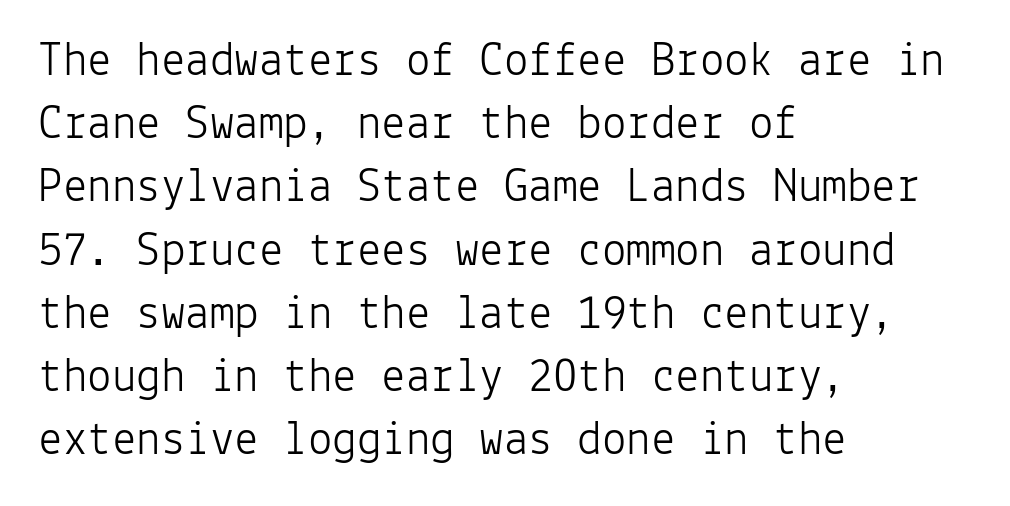
Q: Is the text bold? A: No.
Q: Is the text italic (slanted)? A: No, it is upright.
Q: Is the typeface a serif or a sans-serif typeface? A: Sans-serif.
Q: Is the text underlined? A: No.
Q: How is the paragraph aligned? A: Left-aligned.
Q: Is the spacing between letters normal or unusually wide? A: Normal.
Q: Is the spacing between lines tight, normal or loose? A: Normal.
Q: Width (condensed, normal, or wide)? A: Normal.
Q: Stroke contrast? A: Low.
Q: x-height? A: Medium.
Q: Monospaced? A: Yes.
